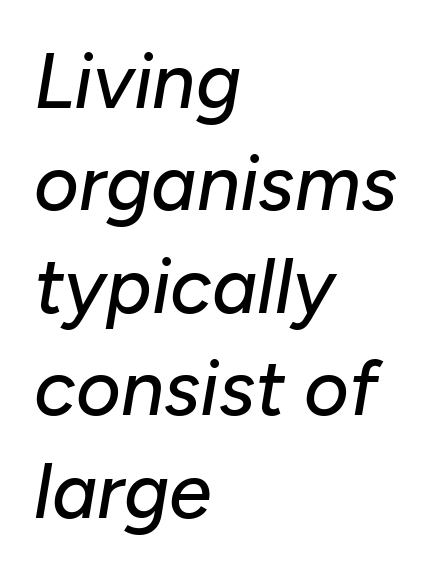
The image shows 77 px text type, italic (leaning right); set left-aligned, normal line spacing (1.33x), normal letter spacing, not underlined; low stroke contrast and a medium x-height.
